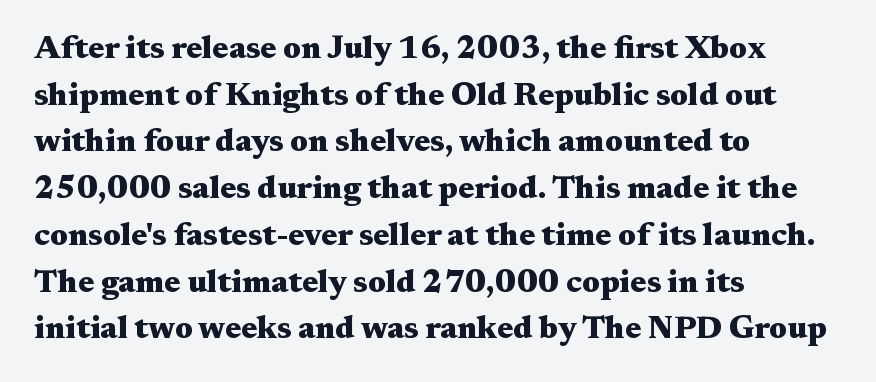
The image shows 32 px heavy, wide serif type, upright; set left-aligned, normal line spacing (1.46x), normal letter spacing, not underlined; medium stroke contrast and a medium x-height.
